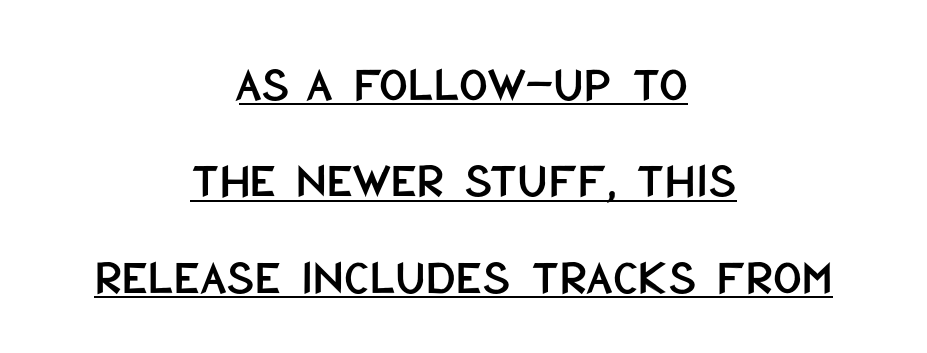
The image shows 50 px condensed sans-serif type, upright; set centered, loose line spacing (1.93x), normal letter spacing, underlined; low stroke contrast and a large x-height.
